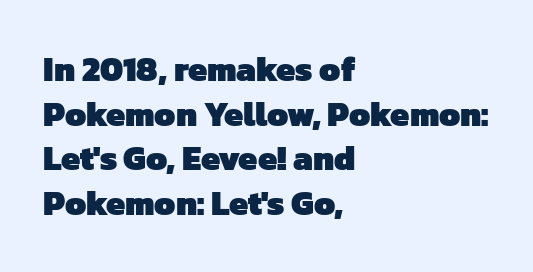
The image shows 34 px heavy sans-serif type; set left-aligned, normal line spacing (1.31x), normal letter spacing, not underlined; low stroke contrast and a medium x-height.
